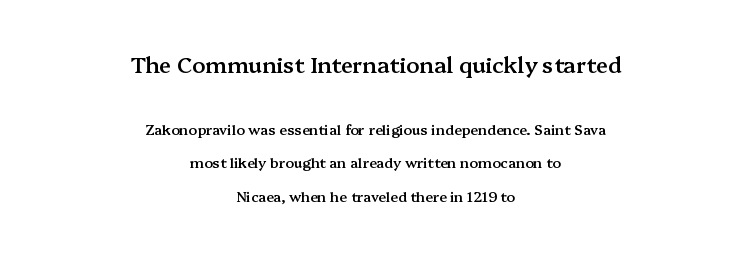
Q: Is the text bold? A: Semi-bold.
Q: Is the text italic (slanted)? A: No, it is upright.
Q: Is the text underlined? A: No.
Q: How is the paragraph aligned? A: Centered.
Q: Is the spacing between letters normal or unusually wide? A: Normal.
Q: Is the spacing between lines tight, normal or loose? A: Loose.
Q: Which block of text is set in a larger size, the first (top) or the second (bottom)? A: The first (top) one.
